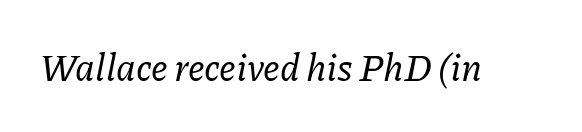
Each letter's strokes conclude with small projecting serifs. Character widths vary here, with narrow letters taking less room than wide ones. Style check: oblique. Letters rest on an invisible, unmarked baseline. The letterforms sit shoulder to shoulder at normal distance.
